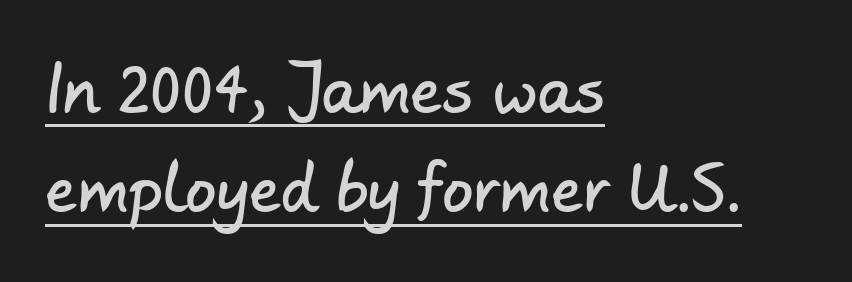
Q: Is the typeface a serif or a sans-serif typeface? A: Sans-serif.
Q: Is the text underlined? A: Yes.
Q: How is the paragraph aligned? A: Left-aligned.
Q: Is the spacing between letters normal or unusually wide? A: Normal.
Q: Is the spacing between lines tight, normal or loose? A: Normal.
Q: Width (condensed, normal, or wide)? A: Normal.
Q: Stroke contrast? A: Low.
Q: x-height? A: Small.
Q: Monospaced? A: No.
